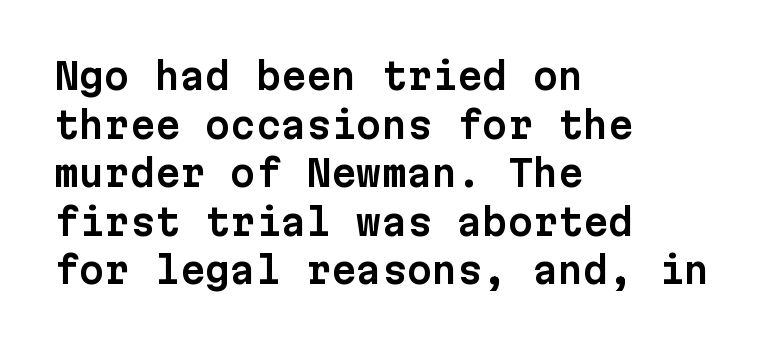
Layout note: lines flush left. Rule under the text: the space is simply empty. A sans-serif font was chosen for this passage. The typography opts for an upright posture over an oblique one.
